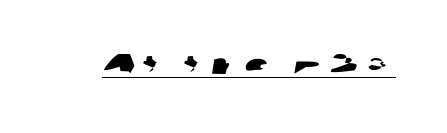
The image shows 28 px wide sans-serif type; set unusually wide letter spacing (+0.33 em), underlined; low stroke contrast and a medium x-height.
